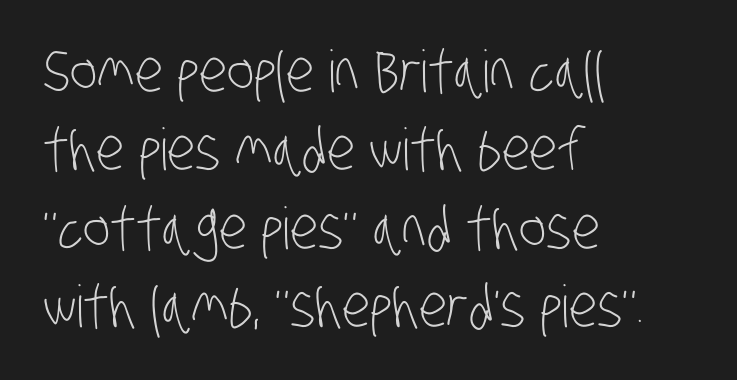
The image shows 58 px light, condensed sans-serif type; set left-aligned, normal line spacing (1.35x), normal letter spacing, not underlined; low stroke contrast and a large x-height.
